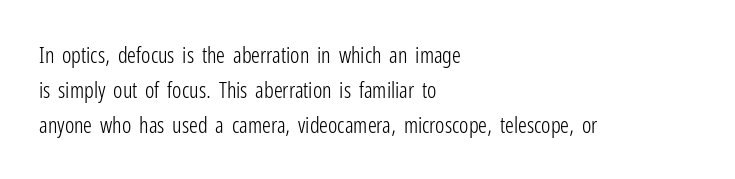
The image shows 22 px text type, upright; set left-aligned, normal line spacing (1.58x), normal letter spacing, not underlined.
